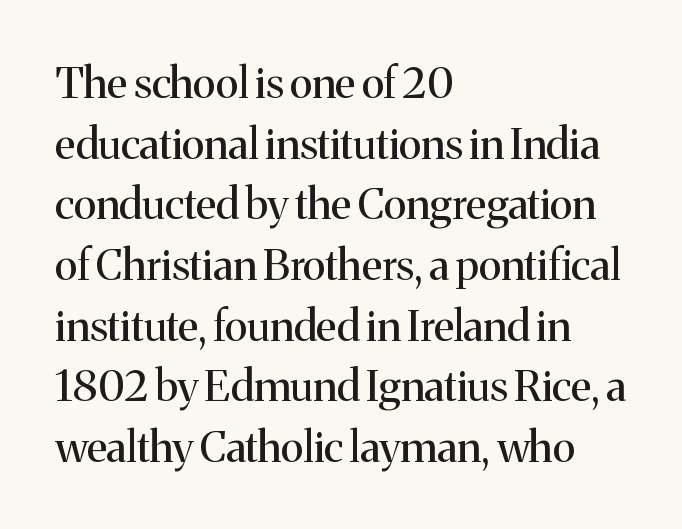
The image shows 43 px regular-weight serif type, upright; set left-aligned, normal line spacing (1.41x), normal letter spacing, not underlined; medium stroke contrast and a medium x-height.
